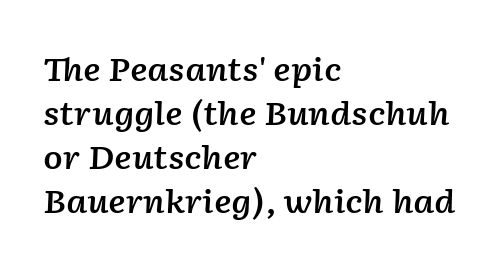
The image shows 32 px semibold type, italic (leaning right); set left-aligned, normal line spacing (1.37x), normal letter spacing, not underlined; low stroke contrast and a medium x-height.
